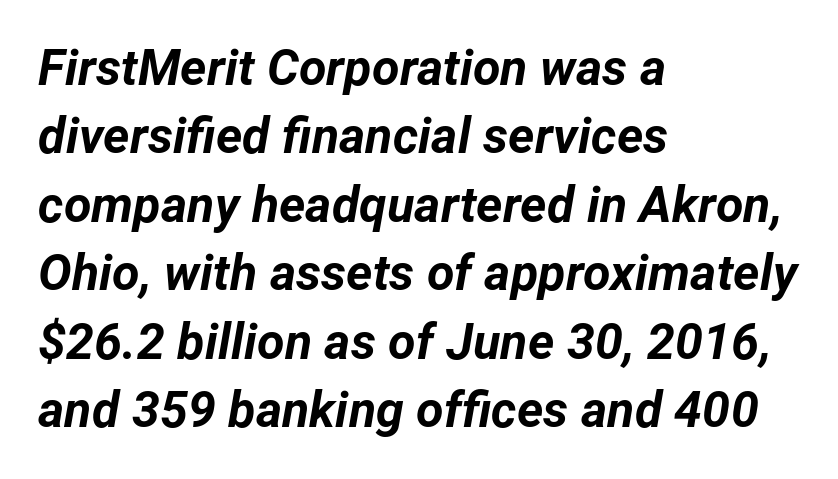
A clean baseline with only descenders dipping below it. This sample has the flowing, uneven cadence of proportional lettering. Quick note: interline space is typical. Every character sits at an angle, as italics do.
